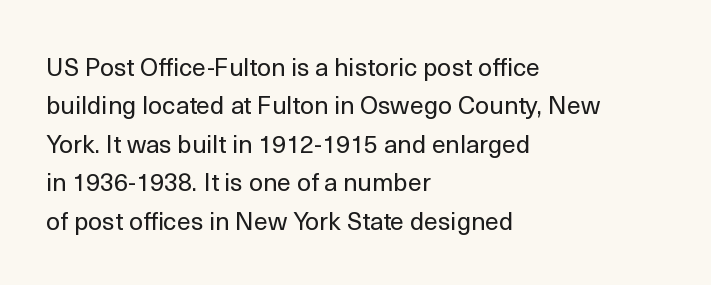
{"italic": "no", "bold": "no", "underline": "no", "align": "left", "line_spacing": "normal", "line_spacing_ratio": 1.54, "letter_spacing": "normal", "letter_spacing_em": 0.0, "glyph_px": 25}
